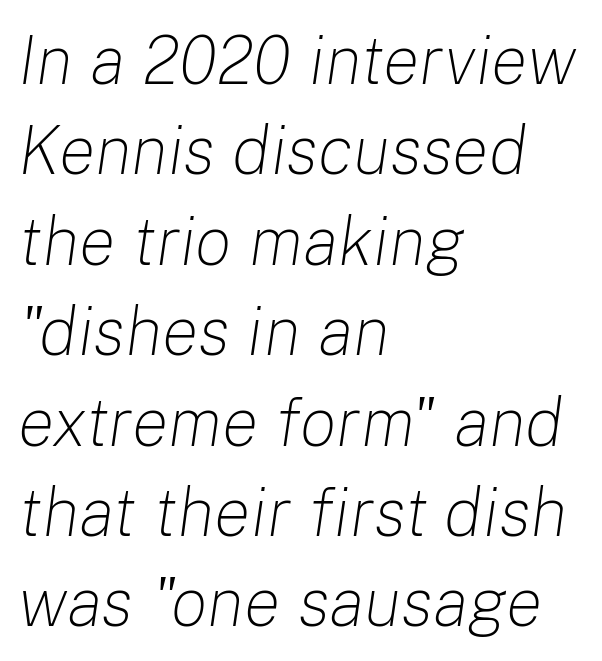
Q: Is the text bold? A: No.
Q: Is the text italic (slanted)? A: Yes, it leans right by about 8 degrees.
Q: Is the text underlined? A: No.
Q: How is the paragraph aligned? A: Left-aligned.
Q: Is the spacing between letters normal or unusually wide? A: Normal.
Q: Is the spacing between lines tight, normal or loose? A: Normal.
Q: Width (condensed, normal, or wide)? A: Normal.
Q: Stroke contrast? A: Low.
Q: x-height? A: Medium.
Q: Monospaced? A: No.
